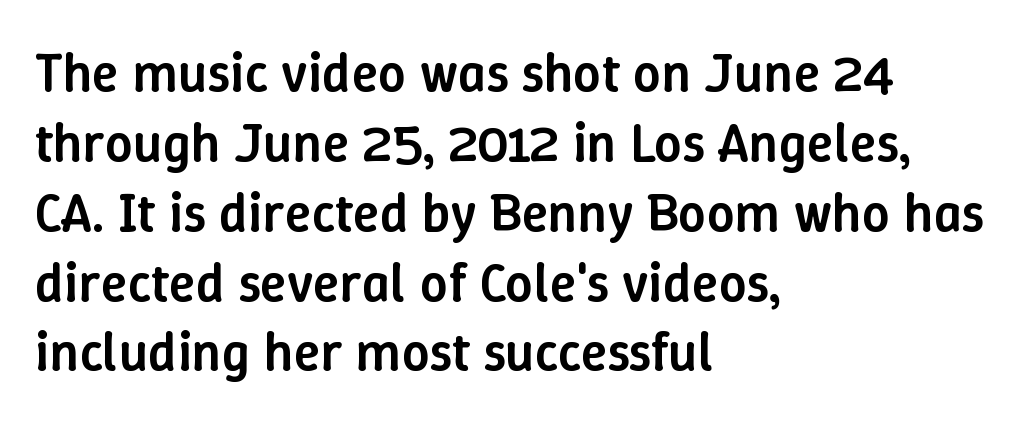
{"italic": "no", "bold": "semi", "weight": "semibold", "width": "normal", "stroke_contrast": "low", "x_height": "medium", "monospaced": "no", "underline": "no", "align": "left", "line_spacing": "normal", "line_spacing_ratio": 1.27, "letter_spacing": "normal", "letter_spacing_em": 0.0, "glyph_px": 55}
